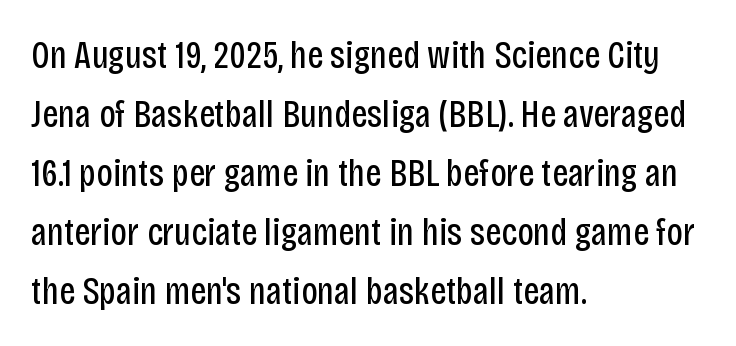
The image shows 39 px regular-weight, condensed sans-serif type, upright; set left-aligned, normal line spacing (1.51x), normal letter spacing, not underlined; low stroke contrast and a large x-height.
